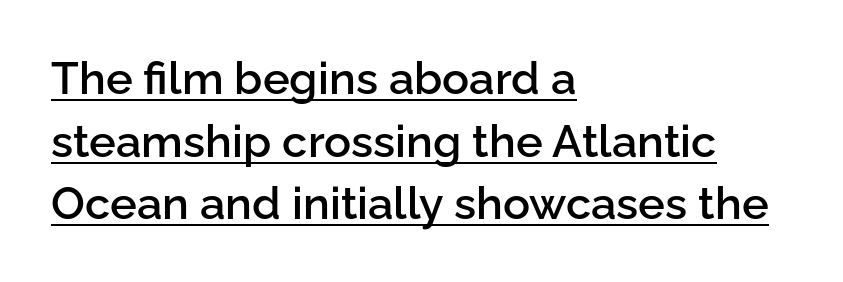
Q: Is the text bold? A: Semi-bold.
Q: Is the text italic (slanted)? A: No, it is upright.
Q: Is the typeface a serif or a sans-serif typeface? A: Sans-serif.
Q: Is the text underlined? A: Yes.
Q: How is the paragraph aligned? A: Left-aligned.
Q: Is the spacing between letters normal or unusually wide? A: Normal.
Q: Is the spacing between lines tight, normal or loose? A: Normal.
Q: Width (condensed, normal, or wide)? A: Normal.
Q: Stroke contrast? A: Low.
Q: x-height? A: Medium.
Q: Monospaced? A: No.
